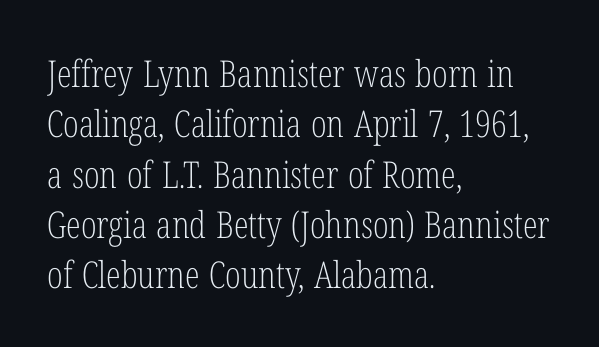
Counters stay open thanks to moderate or lighter strokes. A typesetter would call this proportional, since set widths differ per character. A bare baseline throughout the passage. This sample uses an upright cut, with every glyph sitting square on the baseline. Vertical spacing — default. The typesetter chose a ragged-right arrangement here.
